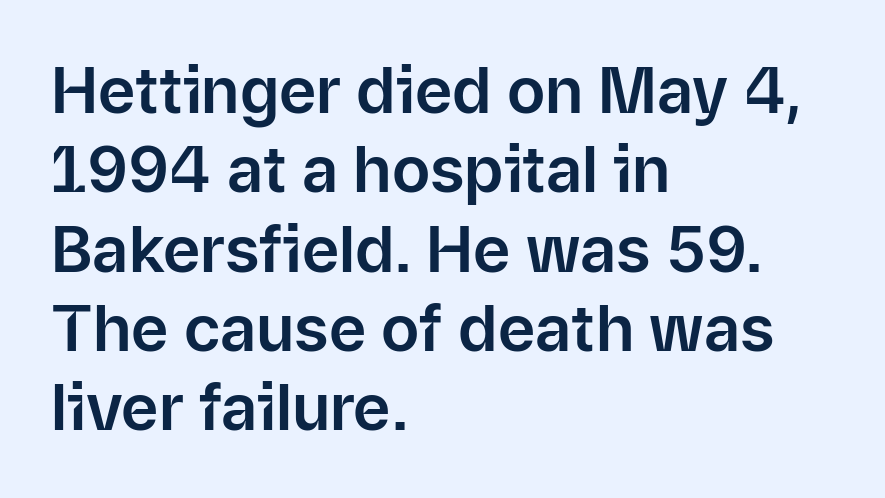
{"serif": "no", "italic": "no", "width": "normal", "stroke_contrast": "low", "x_height": "medium", "monospaced": "no", "underline": "no", "align": "left", "line_spacing_ratio": 1.24, "letter_spacing": "normal", "letter_spacing_em": 0.0, "glyph_px": 64}
